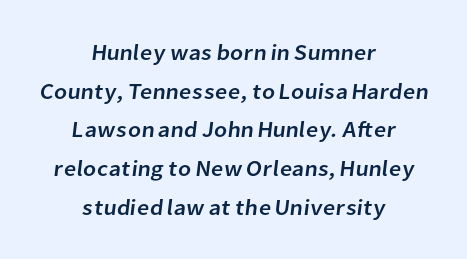
Q: Is the text underlined? A: No.
Q: How is the paragraph aligned? A: Centered.
Q: Is the spacing between letters normal or unusually wide? A: Normal.
